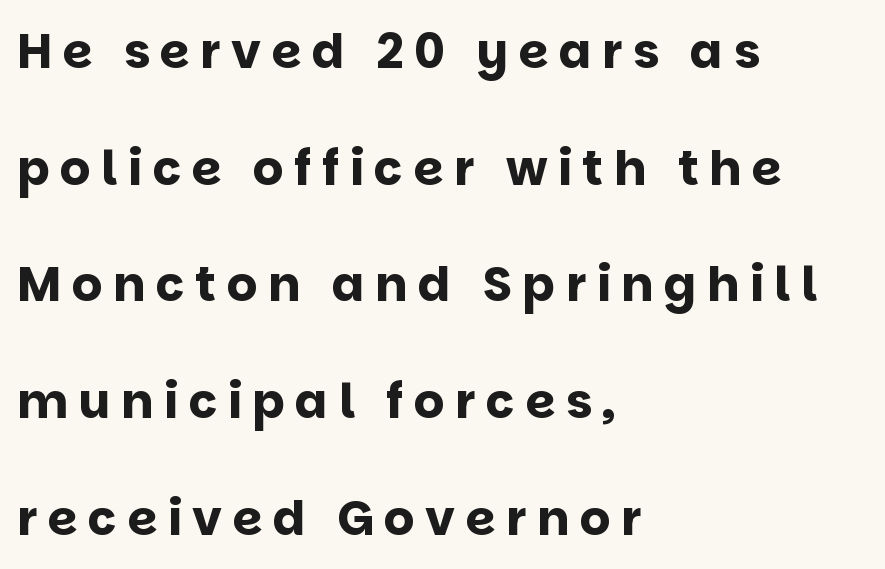
{"serif": "no", "italic": "no", "bold": "yes", "weight": "bold", "width": "normal", "stroke_contrast": "low", "x_height": "large", "monospaced": "no", "underline": "no", "align": "left", "line_spacing": "loose", "line_spacing_ratio": 2.43, "letter_spacing": "wide", "letter_spacing_em": 0.22, "glyph_px": 48}
